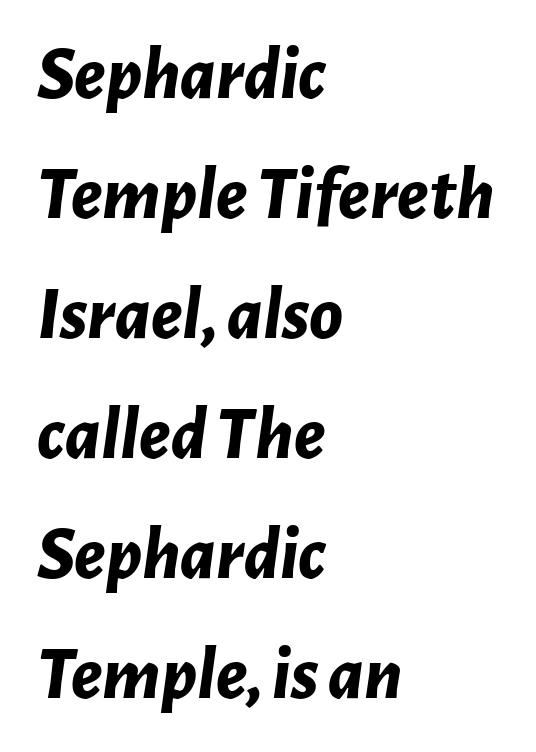
The image shows 76 px bold type, italic (leaning right); set left-aligned, normal line spacing (1.58x), normal letter spacing, not underlined; low stroke contrast and a medium x-height.
